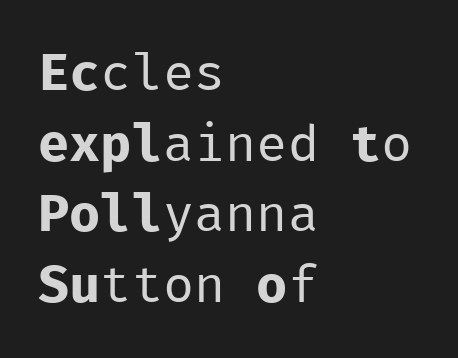
The image shows 52 px regular-weight sans-serif type, upright, monospaced; set left-aligned, normal line spacing (1.36x), normal letter spacing, not underlined; low stroke contrast and a medium x-height.
